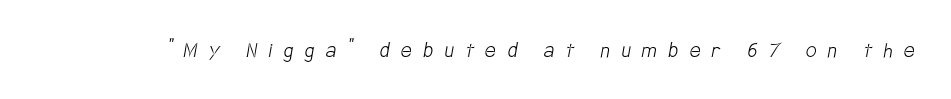
Q: Is the text bold? A: No.
Q: Is the text underlined? A: No.
Q: Is the spacing between letters normal or unusually wide? A: Unusually wide.
